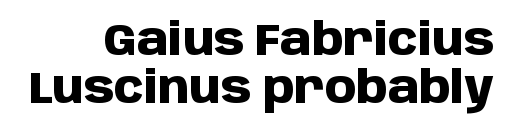
The image shows 45 px heavy sans-serif type, upright; set tight line spacing (1.06x), normal letter spacing, not underlined; low stroke contrast and a large x-height.
